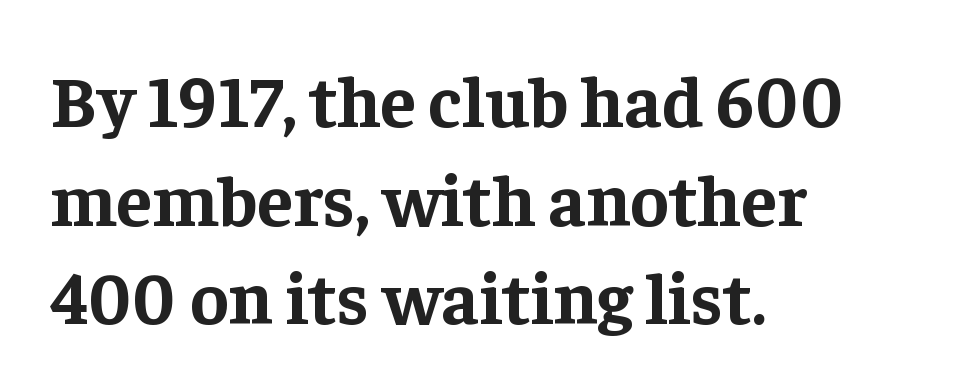
The rendering shows small feet on the letterforms — a serif design. A typesetter would call this leading conventional body-copy spacing. Set as a true bold cut, around the 700 mark. This sample is left-justified, so line endings fall wherever the words run out. Spacing between characters is what you'd get straight out of the box. Posture: upright roman.
